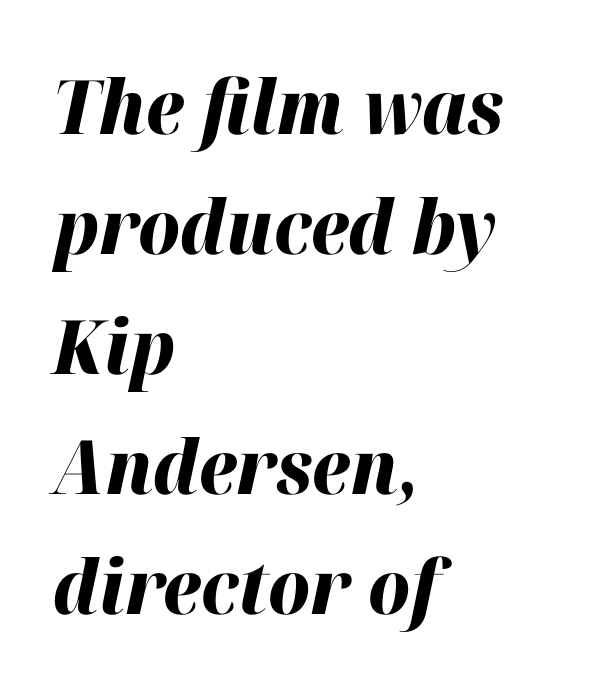
Q: Is the text bold? A: Yes.
Q: Is the text italic (slanted)? A: Yes, it leans right by about 12 degrees.
Q: Is the text underlined? A: No.
Q: How is the paragraph aligned? A: Left-aligned.
Q: Is the spacing between letters normal or unusually wide? A: Normal.
Q: Is the spacing between lines tight, normal or loose? A: Normal.
Q: Width (condensed, normal, or wide)? A: Normal.
Q: Stroke contrast? A: High.
Q: x-height? A: Medium.
Q: Monospaced? A: No.
